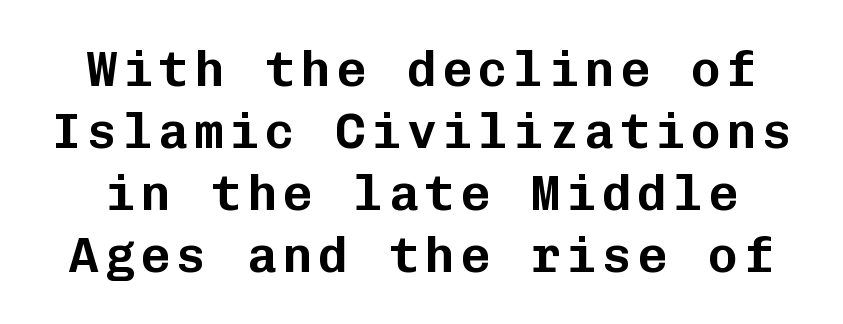
Any mark beneath the type? The region is blank. Unlike italic type, these characters show no tilt at all. Nothing sits at the stroke ends, so this counts as sans-serif. Here the designer chose a console-style face with uniform glyph widths.
